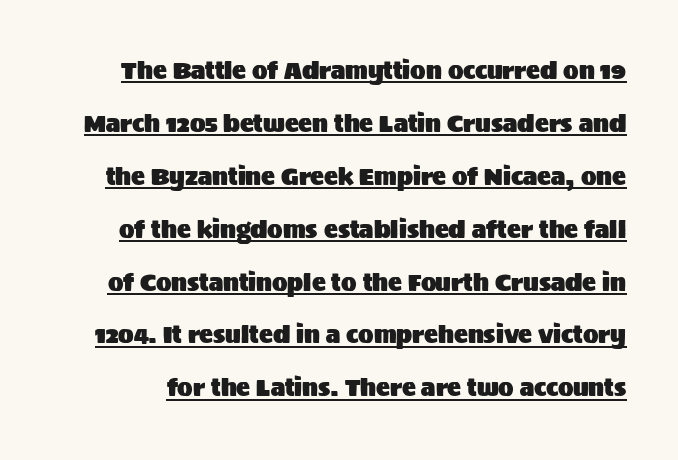
{"italic": "no", "underline": "yes", "line_spacing": "loose", "line_spacing_ratio": 2.3, "letter_spacing": "normal", "letter_spacing_em": 0.0, "glyph_px": 23}
